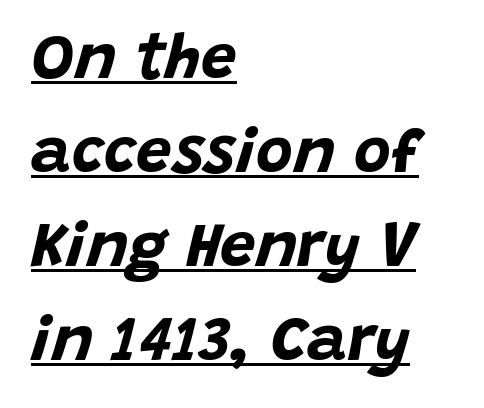
{"italic": "yes", "lean": "right", "slant_degrees": 15, "bold": "yes", "weight": "bold", "width": "normal", "stroke_contrast": "low", "x_height": "large", "monospaced": "no", "underline": "yes", "align": "left", "line_spacing": "normal", "line_spacing_ratio": 1.49, "letter_spacing": "normal", "letter_spacing_em": 0.0, "glyph_px": 63}
